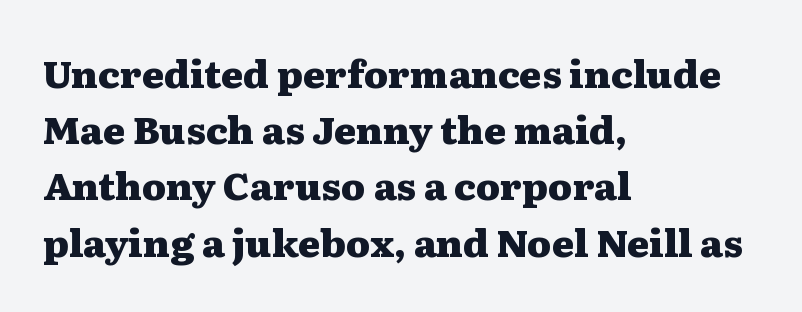
The image shows 38 px heavy, wide serif type, upright; set left-aligned, normal line spacing (1.48x), normal letter spacing, not underlined; medium stroke contrast and a medium x-height.
